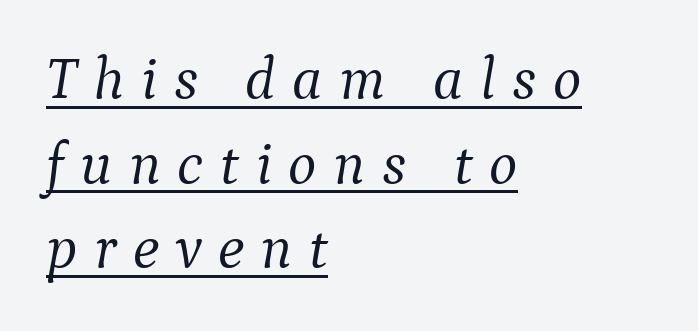
Q: Is the text bold? A: No.
Q: Is the text italic (slanted)? A: Yes, it leans right by about 9 degrees.
Q: Is the typeface a serif or a sans-serif typeface? A: Serif.
Q: Is the text underlined? A: Yes.
Q: How is the paragraph aligned? A: Left-aligned.
Q: Is the spacing between letters normal or unusually wide? A: Unusually wide.
Q: Is the spacing between lines tight, normal or loose? A: Normal.
Q: Width (condensed, normal, or wide)? A: Normal.
Q: Stroke contrast? A: Medium.
Q: x-height? A: Medium.
Q: Monospaced? A: No.
